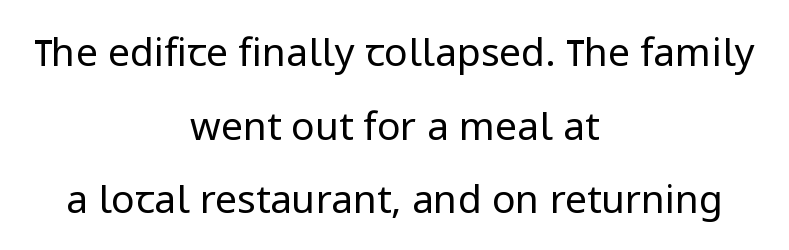
Varying glyph widths throughout — classic text-font behaviour. Tracking value appears to be zero — textbook default spacing. The strokes are not fattened; the text isn't bold. The letters stand upright; this is a roman face. Typographically, this falls in the sans-serif category.
